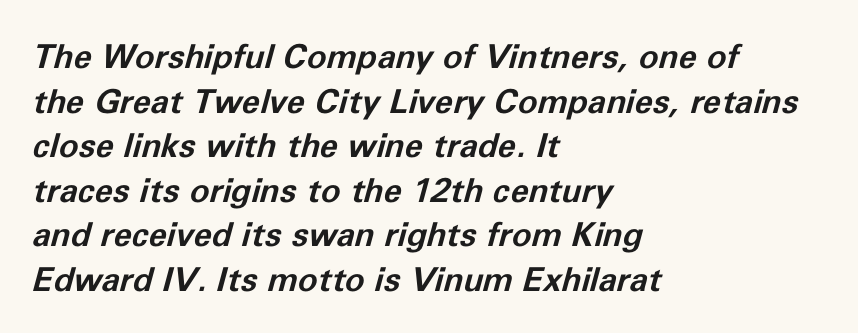
{"italic": "yes", "lean": "right", "slant_degrees": 11, "bold": "yes", "weight": "bold", "width": "normal", "stroke_contrast": "low", "x_height": "medium", "monospaced": "no", "underline": "no", "align": "left", "line_spacing": "normal", "line_spacing_ratio": 1.35, "letter_spacing": "normal", "letter_spacing_em": 0.0, "glyph_px": 33}
